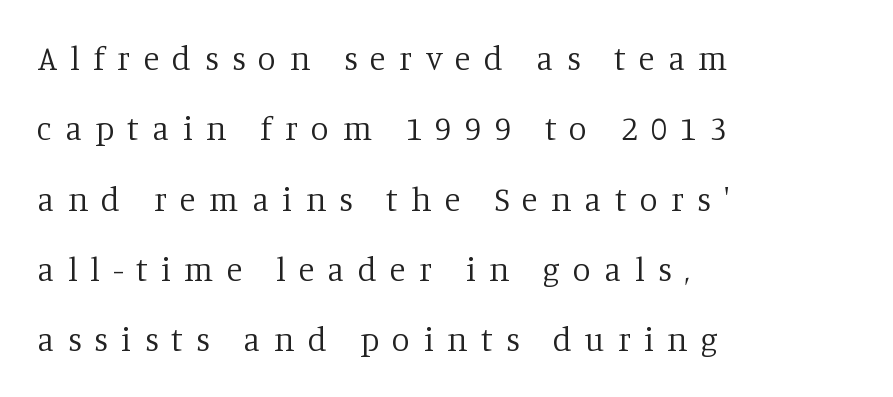
The face used here is seriffed, in the tradition of book romans. What stands out about the letter spacing? Its width — letters are far apart. Interline gaps are noticeably wide in this sample. On a weight scale, this lands at 450 or below.
